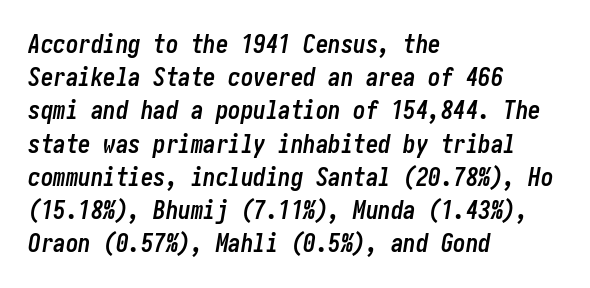
The image shows 25 px bold type, italic (leaning right); set left-aligned, normal line spacing (1.33x), normal letter spacing, not underlined.
